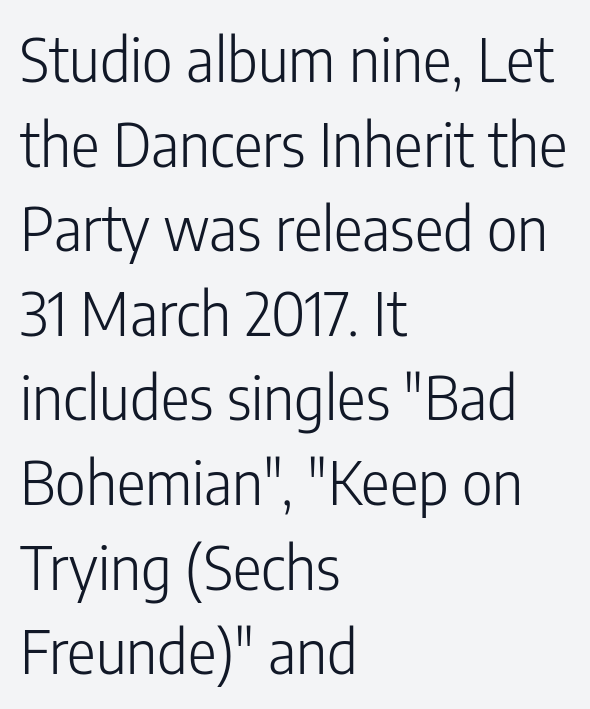
Stroke thickness stays within the range of a standard reading face or lighter. The rendering keeps characters at their native spacing. Where is the straight margin? On the left. Each letter's strokes conclude bluntly, with no projecting serifs. The face used here is proportionally spaced, like ordinary book or web type. This sample keeps an unexceptional amount of space between lines.
